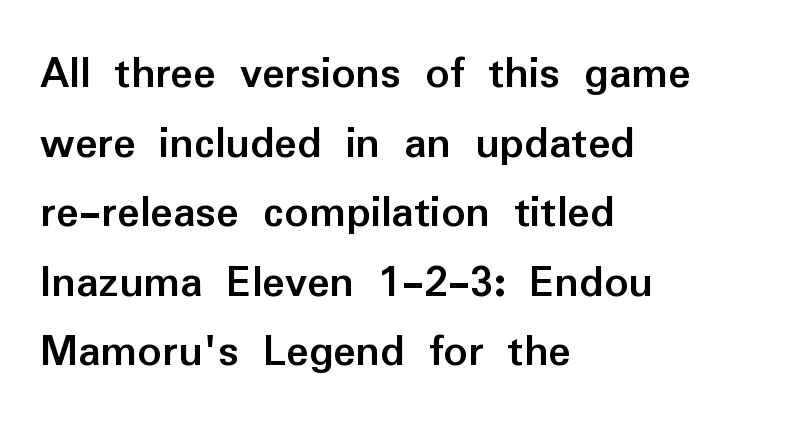
{"serif": "no", "italic": "no", "bold": "yes", "weight": "semibold", "width": "normal", "stroke_contrast": "low", "x_height": "medium", "monospaced": "no", "underline": "no", "align": "left", "line_spacing": "normal", "line_spacing_ratio": 1.48, "letter_spacing": "normal", "letter_spacing_em": 0.0, "glyph_px": 47}
